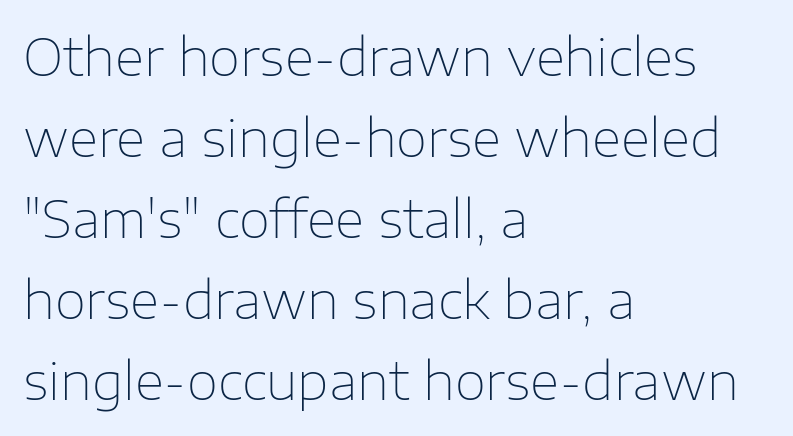
Q: Is the text bold? A: No.
Q: Is the text italic (slanted)? A: No, it is upright.
Q: Is the typeface a serif or a sans-serif typeface? A: Sans-serif.
Q: Is the text underlined? A: No.
Q: How is the paragraph aligned? A: Left-aligned.
Q: Is the spacing between letters normal or unusually wide? A: Normal.
Q: Is the spacing between lines tight, normal or loose? A: Normal.
Q: Width (condensed, normal, or wide)? A: Normal.
Q: Stroke contrast? A: Low.
Q: x-height? A: Medium.
Q: Monospaced? A: No.
